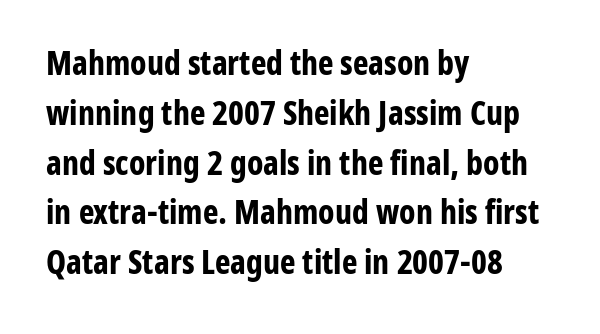
{"serif": "no", "italic": "no", "bold": "yes", "weight": "bold", "width": "condensed", "stroke_contrast": "low", "x_height": "medium", "monospaced": "no", "underline": "no", "align": "left", "line_spacing": "normal", "line_spacing_ratio": 1.51, "letter_spacing": "normal", "letter_spacing_em": 0.0, "glyph_px": 33}
